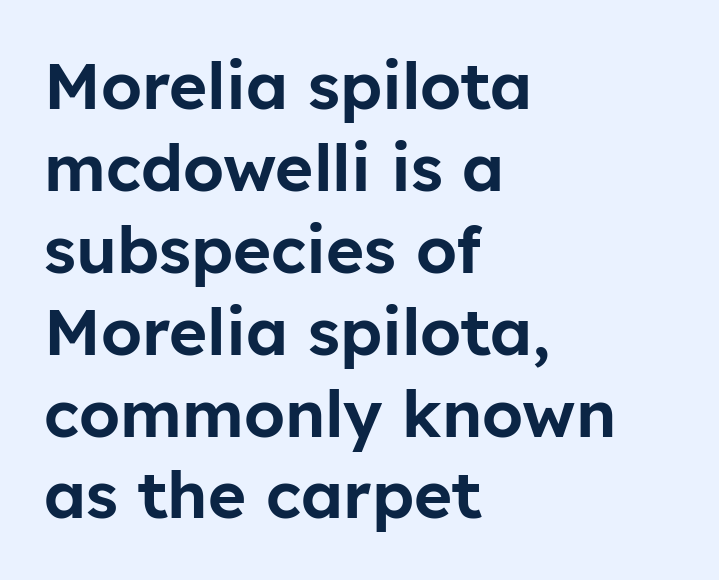
{"serif": "no", "italic": "no", "width": "normal", "stroke_contrast": "low", "x_height": "medium", "monospaced": "no", "underline": "no", "align": "left", "line_spacing": "normal", "line_spacing_ratio": 1.26, "letter_spacing": "normal", "letter_spacing_em": 0.0, "glyph_px": 65}
